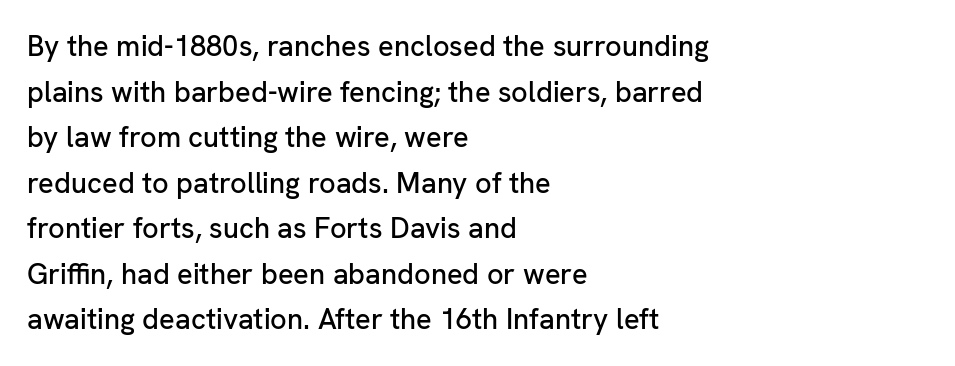
The image shows 29 px sans-serif type, upright; set left-aligned, normal line spacing (1.57x), normal letter spacing, not underlined; low stroke contrast and a medium x-height.
